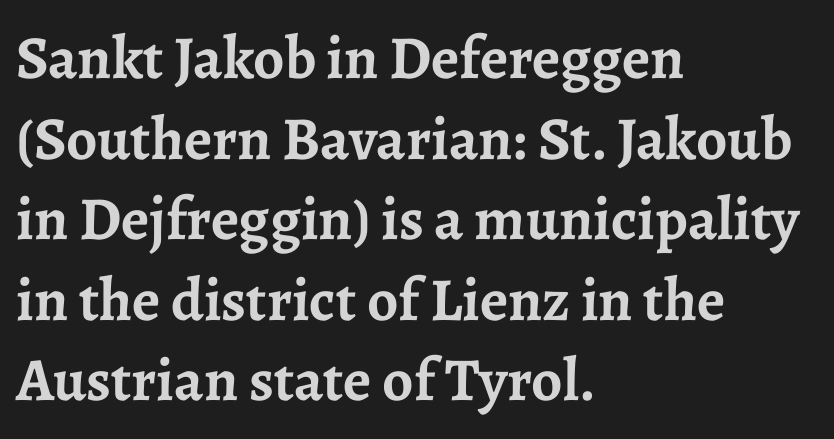
Q: Is the text bold? A: Yes.
Q: Is the text italic (slanted)? A: No, it is upright.
Q: Is the typeface a serif or a sans-serif typeface? A: Serif.
Q: Is the text underlined? A: No.
Q: How is the paragraph aligned? A: Left-aligned.
Q: Is the spacing between letters normal or unusually wide? A: Normal.
Q: Is the spacing between lines tight, normal or loose? A: Normal.
Q: Width (condensed, normal, or wide)? A: Normal.
Q: Stroke contrast? A: Low.
Q: x-height? A: Medium.
Q: Monospaced? A: No.
